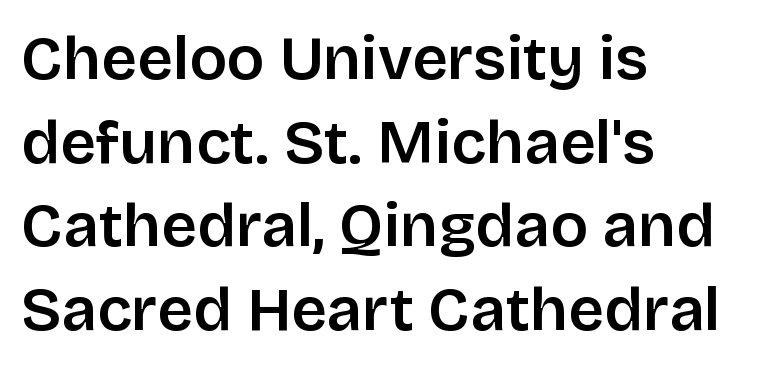
{"serif": "no", "italic": "no", "bold": "semi", "weight": "semibold", "width": "normal", "stroke_contrast": "low", "x_height": "large", "monospaced": "no", "underline": "no", "align": "left", "line_spacing": "normal", "line_spacing_ratio": 1.35, "letter_spacing": "normal", "letter_spacing_em": 0.0, "glyph_px": 62}
